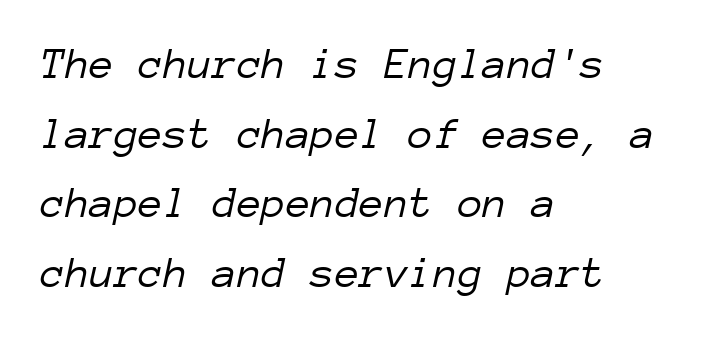
{"italic": "yes", "lean": "right", "slant_degrees": 12, "bold": "no", "weight": "light", "width": "normal", "stroke_contrast": "low", "x_height": "medium", "monospaced": "yes", "underline": "no", "align": "left", "line_spacing": "normal", "line_spacing_ratio": 1.55, "letter_spacing": "normal", "letter_spacing_em": 0.0, "glyph_px": 45}
